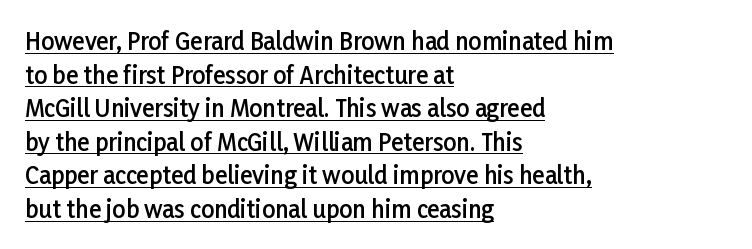
Q: Is the text bold? A: Semi-bold.
Q: Is the text italic (slanted)? A: No, it is upright.
Q: Is the text underlined? A: Yes.
Q: How is the paragraph aligned? A: Left-aligned.
Q: Is the spacing between letters normal or unusually wide? A: Normal.
Q: Is the spacing between lines tight, normal or loose? A: Normal.
